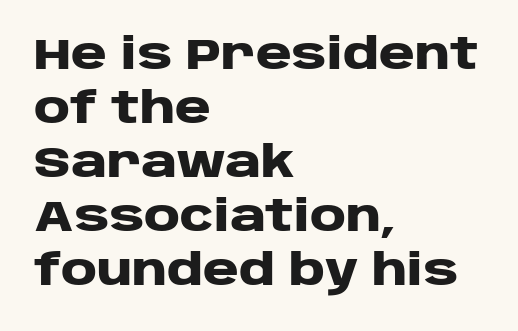
{"serif": "no", "italic": "no", "bold": "yes", "weight": "heavy", "width": "wide", "stroke_contrast": "low", "x_height": "large", "monospaced": "no", "underline": "no", "align": "left", "line_spacing_ratio": 1.23, "letter_spacing": "normal", "letter_spacing_em": 0.0, "glyph_px": 44}
